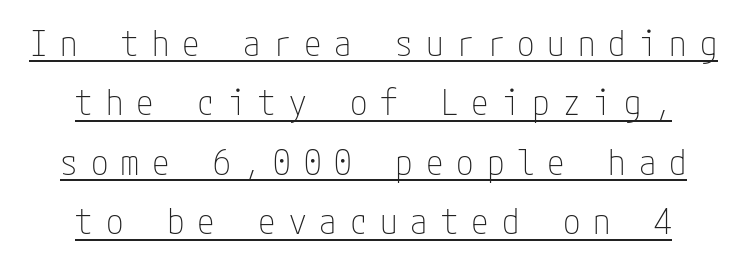
The image shows 35 px thin, condensed sans-serif type, upright; set centered, normal line spacing (1.7x), unusually wide letter spacing (+0.37 em), underlined; low stroke contrast and a medium x-height.
